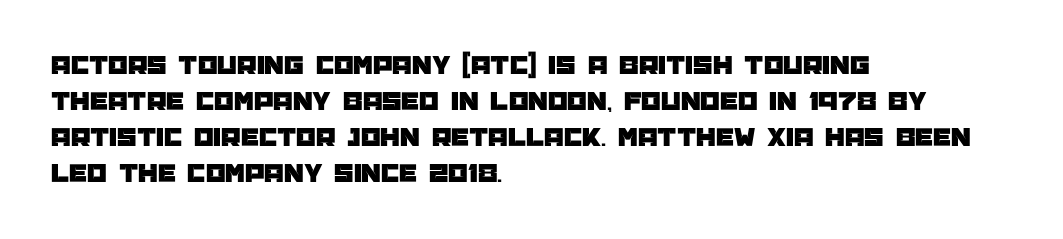
{"serif": "no", "italic": "no", "width": "normal", "stroke_contrast": "low", "x_height": "large", "monospaced": "no", "underline": "no", "align": "left", "line_spacing": "normal", "line_spacing_ratio": 1.28, "letter_spacing": "normal", "letter_spacing_em": 0.0, "glyph_px": 28}
